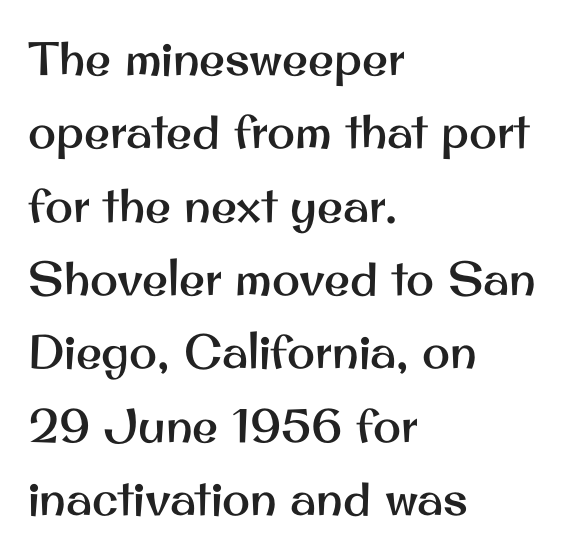
No extra tracking has been applied to these lines. Varying glyph widths throughout — classic text-font behaviour. Posture: straight, roman, zero tilt. No feet cap the strokes, marking this as sans-serif type.
